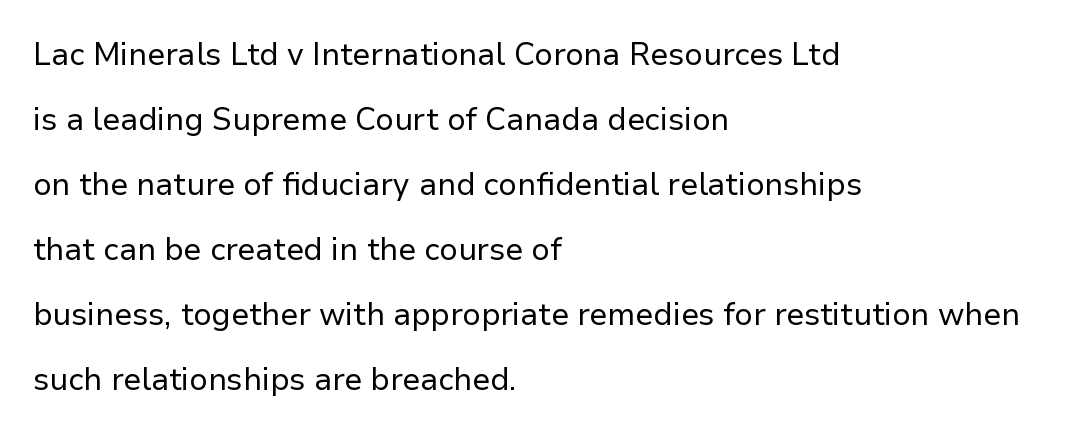
Q: Is the text bold? A: No.
Q: Is the text italic (slanted)? A: No, it is upright.
Q: Is the typeface a serif or a sans-serif typeface? A: Sans-serif.
Q: Is the text underlined? A: No.
Q: How is the paragraph aligned? A: Left-aligned.
Q: Is the spacing between letters normal or unusually wide? A: Normal.
Q: Is the spacing between lines tight, normal or loose? A: Loose.
Q: Width (condensed, normal, or wide)? A: Normal.
Q: Stroke contrast? A: Low.
Q: x-height? A: Medium.
Q: Monospaced? A: No.
